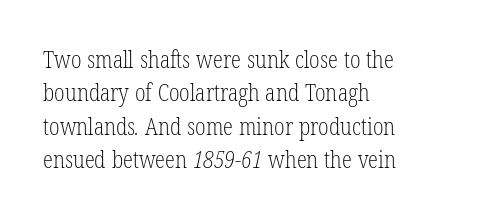
The image shows 23 px text type; set left-aligned, normal line spacing (1.45x), normal letter spacing, not underlined.
